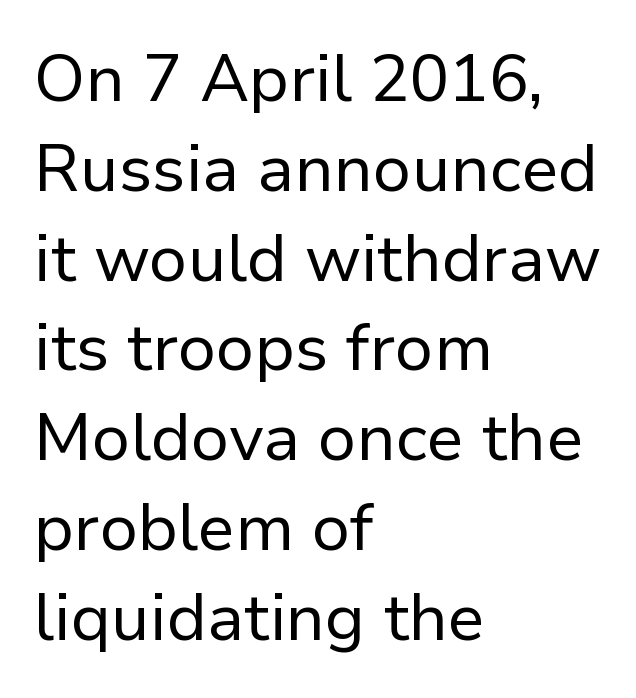
Q: Is the text bold? A: No.
Q: Is the text italic (slanted)? A: No, it is upright.
Q: Is the typeface a serif or a sans-serif typeface? A: Sans-serif.
Q: Is the text underlined? A: No.
Q: How is the paragraph aligned? A: Left-aligned.
Q: Is the spacing between letters normal or unusually wide? A: Normal.
Q: Is the spacing between lines tight, normal or loose? A: Normal.
Q: Width (condensed, normal, or wide)? A: Normal.
Q: Stroke contrast? A: Low.
Q: x-height? A: Medium.
Q: Monospaced? A: No.
